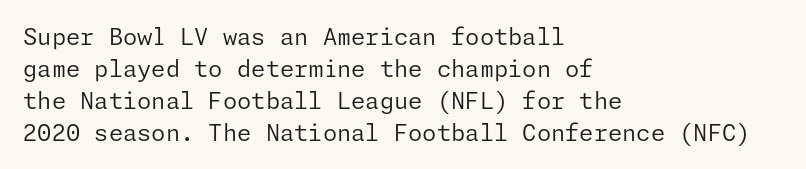
Q: Is the text bold? A: No.
Q: Is the text italic (slanted)? A: No, it is upright.
Q: Is the text underlined? A: No.
Q: How is the paragraph aligned? A: Left-aligned.
Q: Is the spacing between letters normal or unusually wide? A: Normal.
Q: Is the spacing between lines tight, normal or loose? A: Normal.
